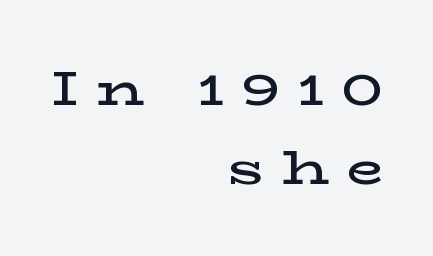
The passage shown is typed in a proportional face where columns would drift. Are there feet on the stems? There are — it's a serif. The lines sit at an ordinary, default distance from one another. Check the space under the baseline: it is left empty.
